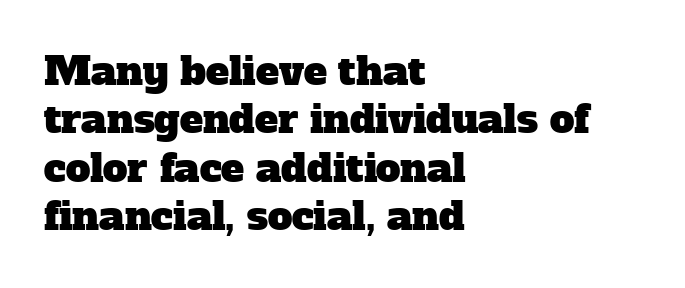
Q: Is the typeface a serif or a sans-serif typeface? A: Serif.
Q: Is the text underlined? A: No.
Q: How is the paragraph aligned? A: Left-aligned.
Q: Is the spacing between letters normal or unusually wide? A: Normal.
Q: Width (condensed, normal, or wide)? A: Normal.
Q: Stroke contrast? A: Low.
Q: x-height? A: Medium.
Q: Monospaced? A: No.
